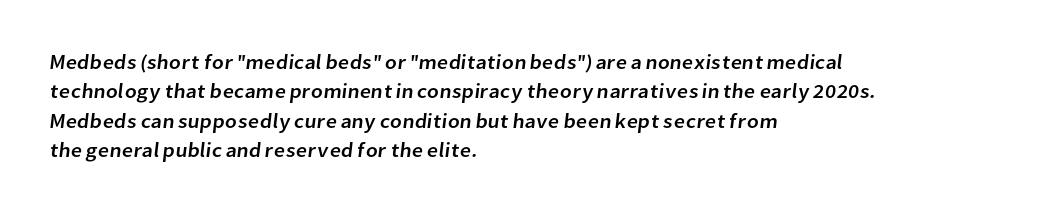
{"underline": "no", "align": "left", "line_spacing": "normal", "line_spacing_ratio": 1.47, "letter_spacing": "normal", "letter_spacing_em": 0.0, "glyph_px": 20}
